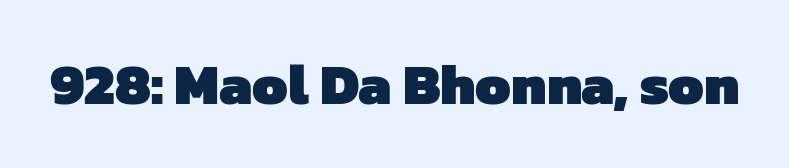
The image shows 57 px heavy sans-serif type; set normal letter spacing, not underlined; low stroke contrast and a medium x-height.
